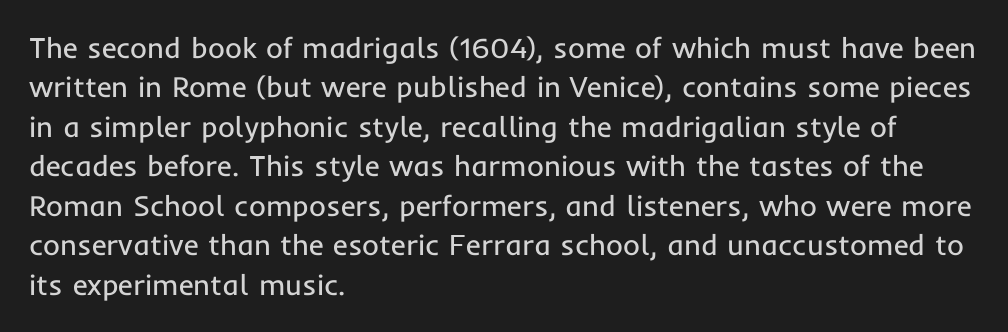
{"serif": "no", "italic": "no", "bold": "no", "weight": "regular", "width": "normal", "stroke_contrast": "low", "x_height": "medium", "monospaced": "no", "underline": "no", "align": "left", "line_spacing": "normal", "line_spacing_ratio": 1.36, "letter_spacing": "normal", "letter_spacing_em": 0.0, "glyph_px": 29}
